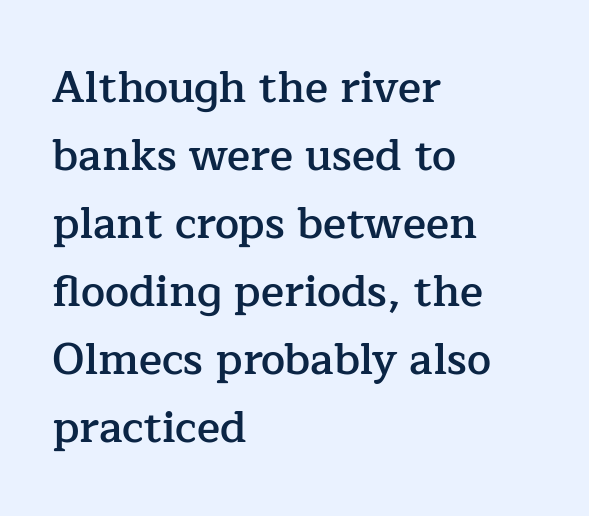
The image shows 43 px semibold serif type, upright; set left-aligned, normal line spacing (1.58x), normal letter spacing, not underlined; low stroke contrast and a medium x-height.
